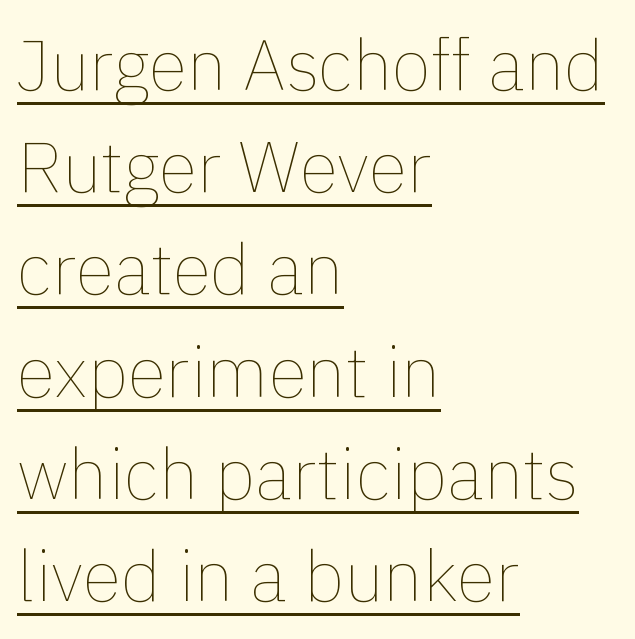
Q: Is the text bold? A: No.
Q: Is the text italic (slanted)? A: No, it is upright.
Q: Is the text underlined? A: Yes.
Q: How is the paragraph aligned? A: Left-aligned.
Q: Is the spacing between letters normal or unusually wide? A: Normal.
Q: Is the spacing between lines tight, normal or loose? A: Normal.
Q: Width (condensed, normal, or wide)? A: Normal.
Q: x-height? A: Medium.
Q: Monospaced? A: No.
